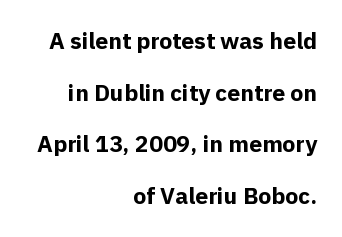
{"italic": "no", "bold": "yes", "underline": "no", "align": "right", "line_spacing": "loose", "line_spacing_ratio": 2.25, "letter_spacing": "normal", "letter_spacing_em": 0.0, "glyph_px": 23}
